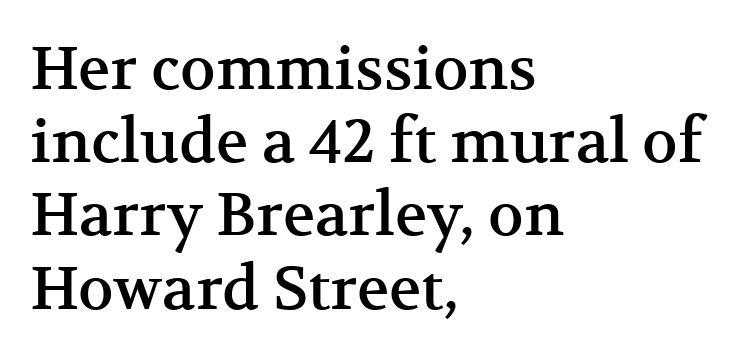
Q: Is the text italic (slanted)? A: No, it is upright.
Q: Is the typeface a serif or a sans-serif typeface? A: Serif.
Q: Is the text underlined? A: No.
Q: How is the paragraph aligned? A: Left-aligned.
Q: Is the spacing between letters normal or unusually wide? A: Normal.
Q: Width (condensed, normal, or wide)? A: Normal.
Q: Stroke contrast? A: Medium.
Q: x-height? A: Medium.
Q: Monospaced? A: No.
